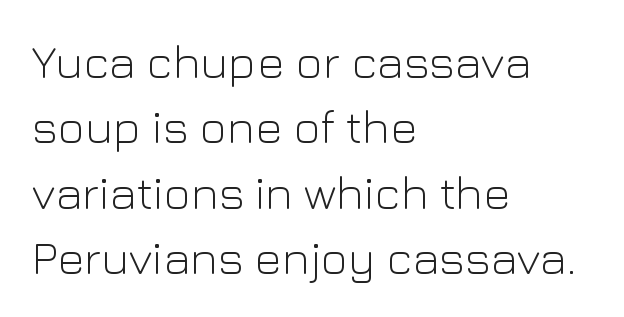
{"serif": "no", "italic": "no", "bold": "no", "weight": "light", "width": "normal", "stroke_contrast": "low", "x_height": "medium", "monospaced": "no", "underline": "no", "align": "left", "line_spacing": "normal", "line_spacing_ratio": 1.39, "letter_spacing": "normal", "letter_spacing_em": 0.0, "glyph_px": 47}
